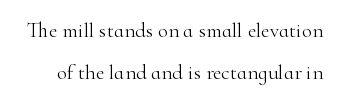
Unlike italic type, these characters show no tilt at all. Students, note that the glyphs here touch the page at normal intervals. The weight tops out at a normal text grade. Only glyphs here, with clear space below each row. Horizontal bands of white between lines are thick stripes.
